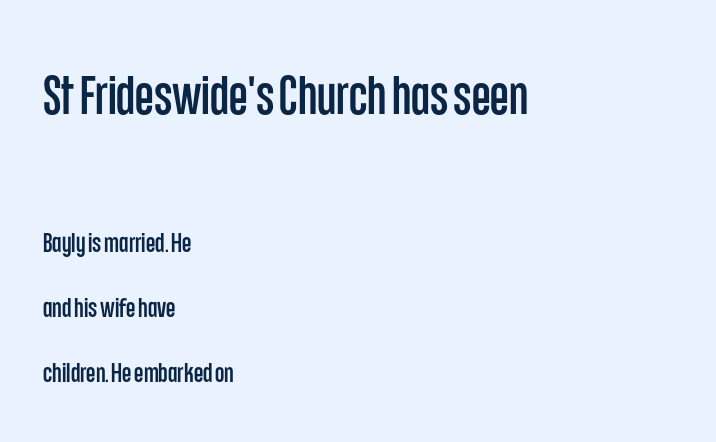
Q: Is the text italic (slanted)? A: No, it is upright.
Q: Is the typeface a serif or a sans-serif typeface? A: Sans-serif.
Q: Is the text underlined? A: No.
Q: How is the paragraph aligned? A: Left-aligned.
Q: Is the spacing between letters normal or unusually wide? A: Normal.
Q: Is the spacing between lines tight, normal or loose? A: Loose.
Q: Which block of text is set in a larger size, the first (top) or the second (bottom)? A: The first (top) one.
Q: Width (condensed, normal, or wide)? A: Condensed.
Q: Stroke contrast? A: Low.
Q: x-height? A: Large.
Q: Monospaced? A: No.
